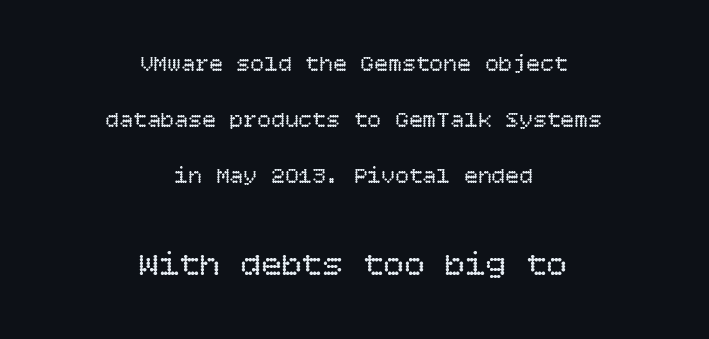
Q: Is the text bold? A: No.
Q: Is the text italic (slanted)? A: No, it is upright.
Q: Is the text underlined? A: No.
Q: How is the paragraph aligned? A: Centered.
Q: Is the spacing between letters normal or unusually wide? A: Normal.
Q: Is the spacing between lines tight, normal or loose? A: Loose.
Q: Which block of text is set in a larger size, the first (top) or the second (bottom)? A: The second (bottom) one.
Q: Width (condensed, normal, or wide)? A: Normal.
Q: Stroke contrast? A: Low.
Q: x-height? A: Large.
